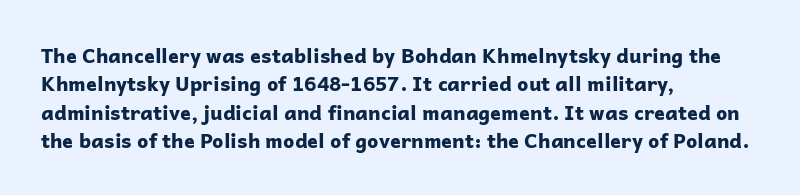
{"italic": "no", "bold": "yes", "underline": "no", "align": "left", "line_spacing": "normal", "line_spacing_ratio": 1.42, "letter_spacing": "normal", "letter_spacing_em": 0.0, "glyph_px": 20}
